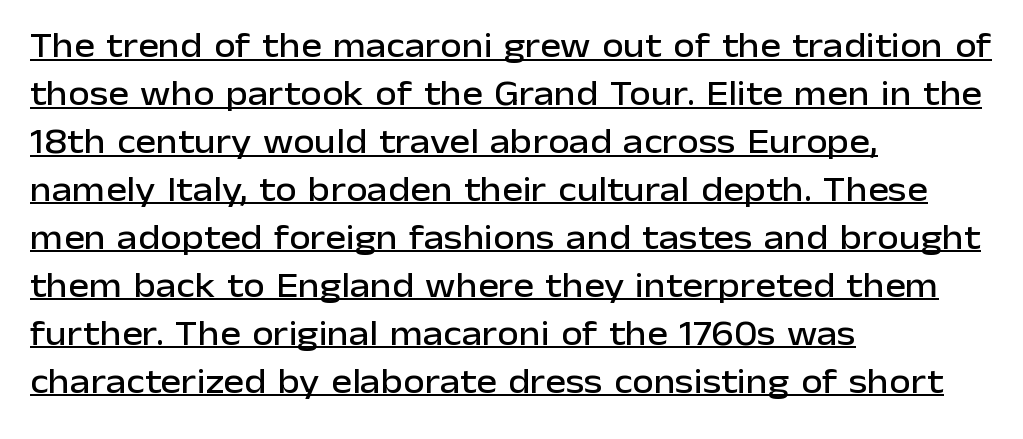
Q: Is the text italic (slanted)? A: No, it is upright.
Q: Is the typeface a serif or a sans-serif typeface? A: Sans-serif.
Q: Is the text underlined? A: Yes.
Q: How is the paragraph aligned? A: Left-aligned.
Q: Is the spacing between letters normal or unusually wide? A: Normal.
Q: Is the spacing between lines tight, normal or loose? A: Normal.
Q: Width (condensed, normal, or wide)? A: Normal.
Q: Stroke contrast? A: Low.
Q: x-height? A: Medium.
Q: Monospaced? A: No.
